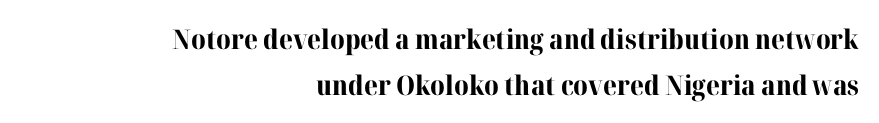
The image shows 27 px bold type, upright; set right-aligned, normal line spacing (1.69x), normal letter spacing, not underlined.
